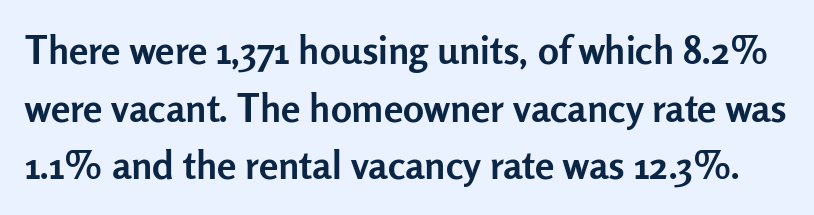
Q: Is the text bold? A: Yes.
Q: Is the text italic (slanted)? A: No, it is upright.
Q: Is the typeface a serif or a sans-serif typeface? A: Sans-serif.
Q: Is the text underlined? A: No.
Q: Is the spacing between letters normal or unusually wide? A: Normal.
Q: Is the spacing between lines tight, normal or loose? A: Normal.
Q: Width (condensed, normal, or wide)? A: Normal.
Q: Stroke contrast? A: Low.
Q: x-height? A: Medium.
Q: Monospaced? A: No.
